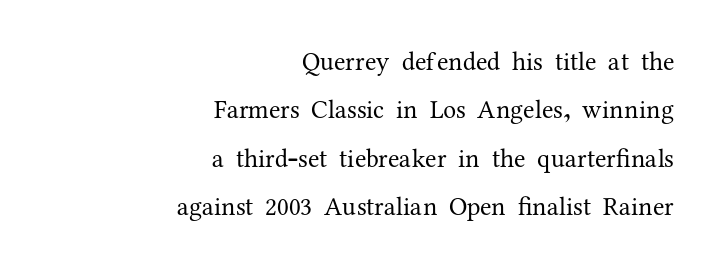
Q: Is the text bold? A: No.
Q: Is the text italic (slanted)? A: No, it is upright.
Q: Is the text underlined? A: No.
Q: How is the paragraph aligned? A: Right-aligned.
Q: Is the spacing between letters normal or unusually wide? A: Normal.
